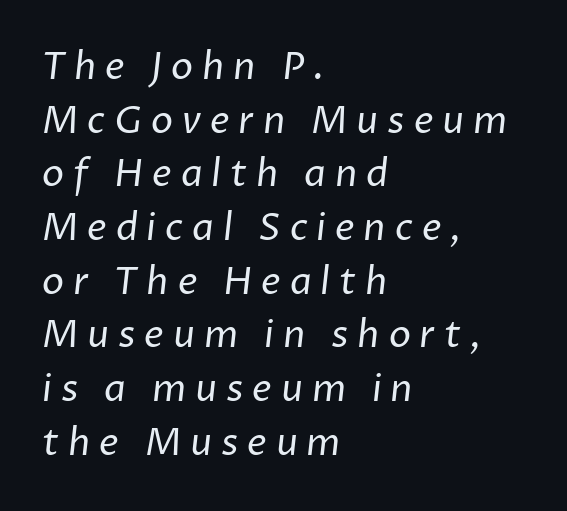
{"serif": "no", "bold": "no", "weight": "regular", "width": "normal", "stroke_contrast": "low", "x_height": "medium", "monospaced": "no", "underline": "no", "align": "left", "line_spacing": "normal", "line_spacing_ratio": 1.45, "letter_spacing": "wide", "letter_spacing_em": 0.24, "glyph_px": 37}
